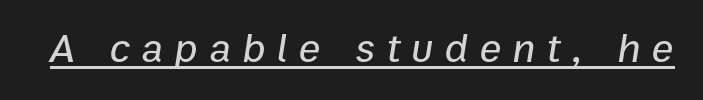
The image shows 41 px text type, italic (leaning right); set unusually wide letter spacing (+0.28 em), underlined; low stroke contrast and a medium x-height.
